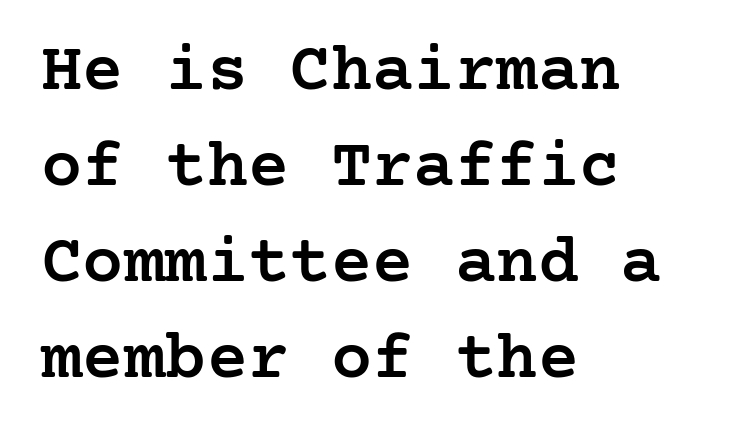
The image shows 69 px semibold serif type, upright; set left-aligned, normal line spacing (1.39x), normal letter spacing, not underlined; low stroke contrast and a medium x-height.
